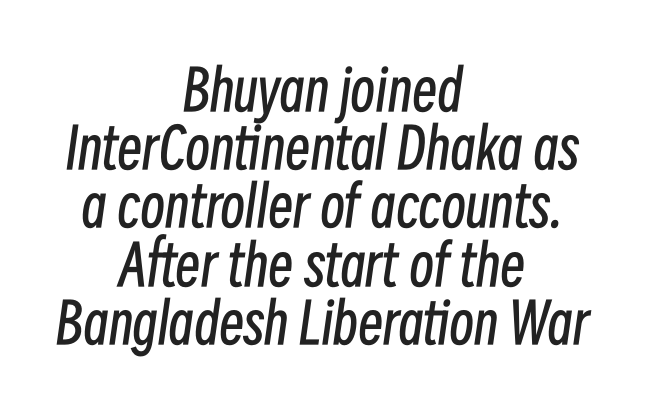
The image shows 56 px regular-weight, condensed type, italic (leaning right); set centered, tight line spacing (1.04x), normal letter spacing, not underlined; low stroke contrast and a medium x-height.
